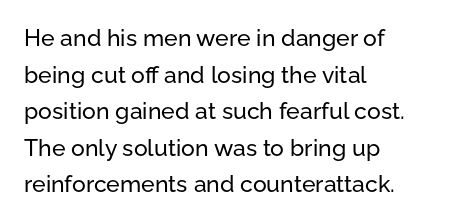
Rendered with straight, roman letterforms. Notice how the passage keeps a crisp vertical edge on the left only. A typesetter would call this leading conventional body-copy spacing. Is the letter spacing exaggerated? No — it looks like the ordinary default.
